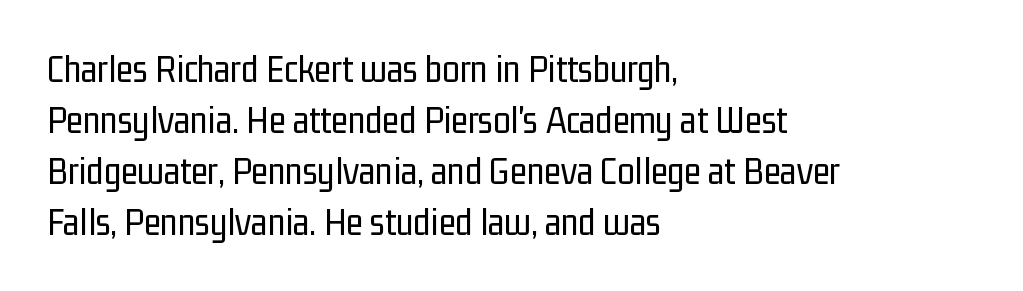
Q: Is the text bold? A: No.
Q: Is the text italic (slanted)? A: No, it is upright.
Q: Is the typeface a serif or a sans-serif typeface? A: Sans-serif.
Q: Is the text underlined? A: No.
Q: How is the paragraph aligned? A: Left-aligned.
Q: Is the spacing between letters normal or unusually wide? A: Normal.
Q: Is the spacing between lines tight, normal or loose? A: Normal.
Q: Width (condensed, normal, or wide)? A: Condensed.
Q: Stroke contrast? A: Low.
Q: x-height? A: Medium.
Q: Monospaced? A: No.
